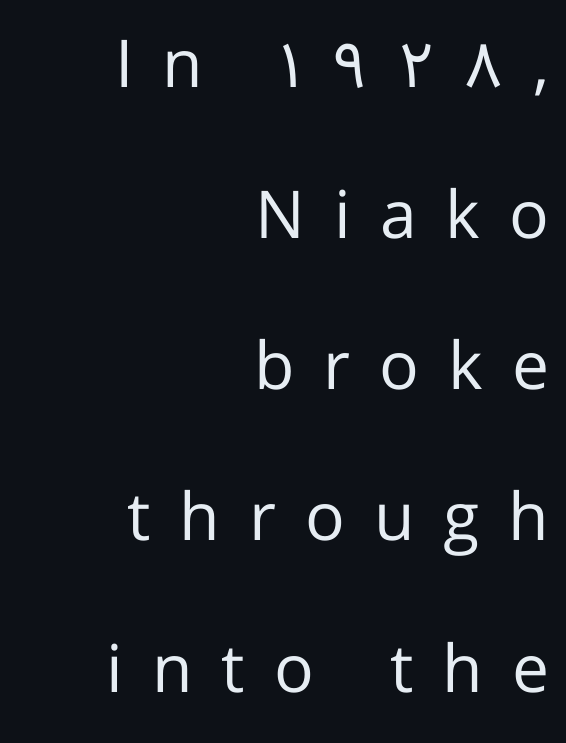
The area under the type is left untouched. Observe the absence of serifs on each vertical stroke in this sample. The passage is arranged like a letterhead date or caption credit — flush right. A typesetter would mark this as roman, not italic. The face looks like a standard text weight, possibly lighter.
